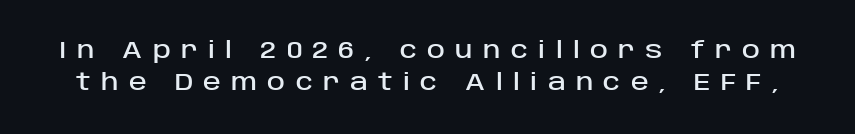
The image shows 24 px text type, upright; set normal line spacing (1.33x), unusually wide letter spacing (+0.43 em), not underlined.
